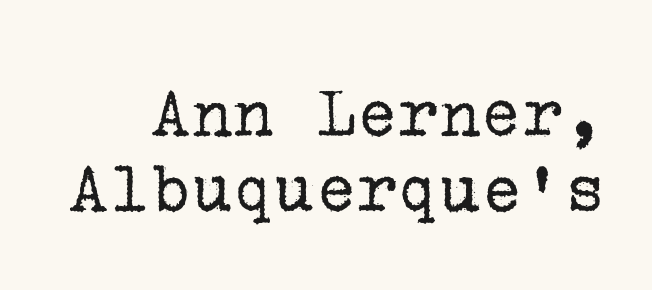
Horizontal bands of white between lines are thin slivers. Bold? No — there's no thickening of the strokes. Unlike a clean sans, this face finishes its strokes with serifs. The specimen omits any rule beneath the text block's lines.
